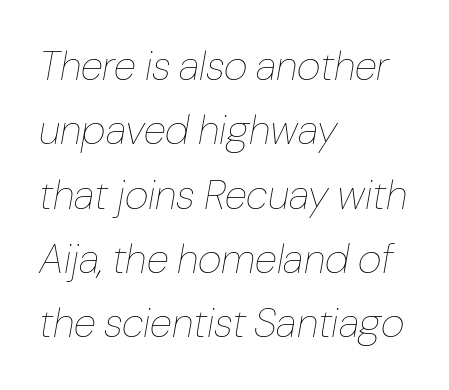
The image shows 41 px thin type, italic (leaning right); set left-aligned, normal line spacing (1.57x), normal letter spacing, not underlined; low stroke contrast and a medium x-height.
